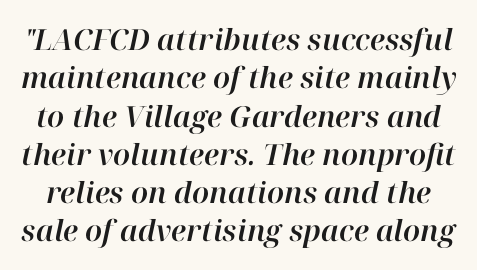
Q: Is the text italic (slanted)? A: Yes, it leans right by about 12 degrees.
Q: Is the text underlined? A: No.
Q: Is the spacing between letters normal or unusually wide? A: Normal.
Q: Is the spacing between lines tight, normal or loose? A: Normal.
Q: Width (condensed, normal, or wide)? A: Normal.
Q: Stroke contrast? A: High.
Q: x-height? A: Medium.
Q: Monospaced? A: No.
